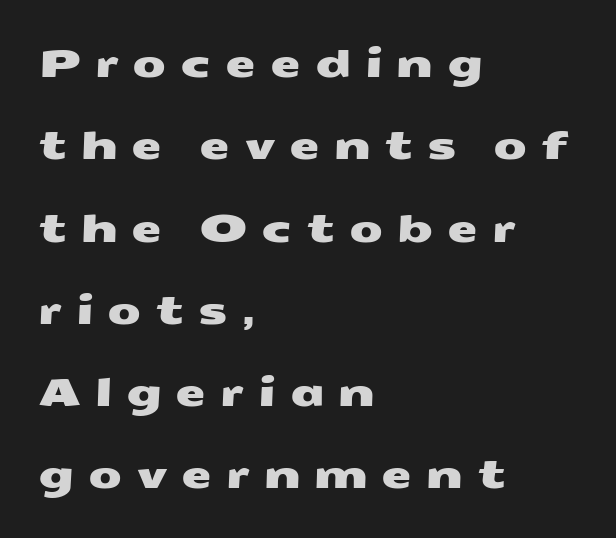
Q: Is the typeface a serif or a sans-serif typeface? A: Sans-serif.
Q: Is the text underlined? A: No.
Q: How is the paragraph aligned? A: Left-aligned.
Q: Is the spacing between letters normal or unusually wide? A: Unusually wide.
Q: Is the spacing between lines tight, normal or loose? A: Loose.
Q: Width (condensed, normal, or wide)? A: Wide.
Q: Stroke contrast? A: Medium.
Q: x-height? A: Medium.
Q: Monospaced? A: No.
